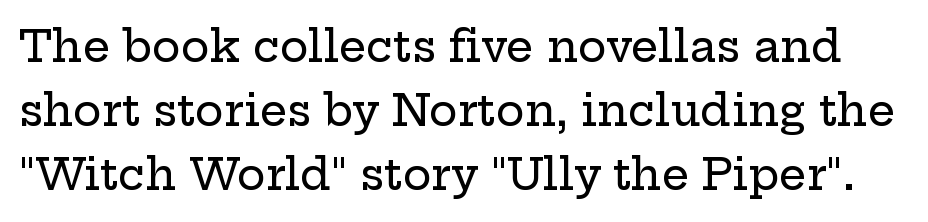
Q: Is the text italic (slanted)? A: No, it is upright.
Q: Is the typeface a serif or a sans-serif typeface? A: Serif.
Q: Is the text underlined? A: No.
Q: Is the spacing between letters normal or unusually wide? A: Normal.
Q: Is the spacing between lines tight, normal or loose? A: Normal.
Q: Width (condensed, normal, or wide)? A: Wide.
Q: Stroke contrast? A: Low.
Q: x-height? A: Medium.
Q: Monospaced? A: No.
